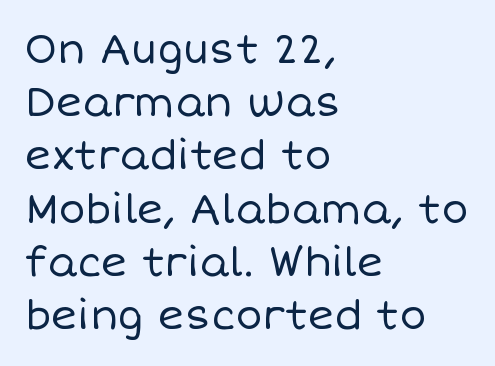
The image shows 40 px regular-weight type, upright; set left-aligned, normal line spacing (1.33x), normal letter spacing, not underlined; low stroke contrast and a large x-height.
